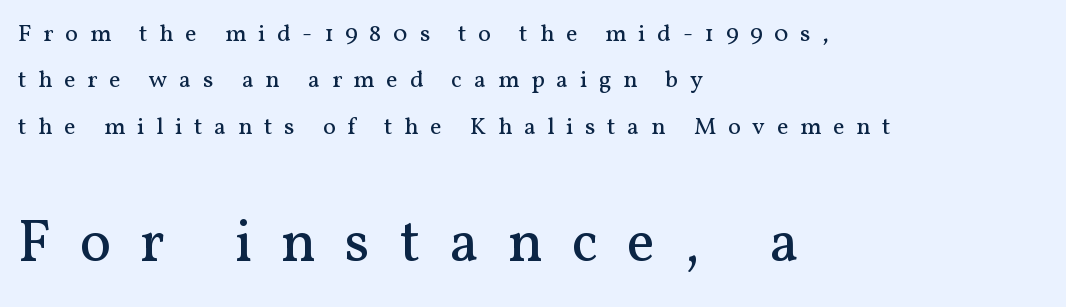
Nope, not italic — everything's standing straight. The compositor pushed each line to the left boundary. The strokes carry an ordinary text weight at most. Compared with typical body copy, the letter spacing here is much looser. Look at the bottom of the vertical strokes: they flare into serifs here.
